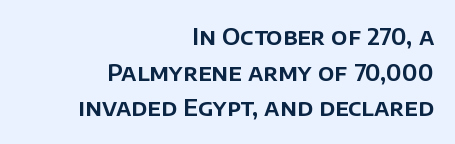
{"italic": "no", "underline": "no", "align": "right", "line_spacing": "normal", "line_spacing_ratio": 1.55, "letter_spacing": "normal", "letter_spacing_em": 0.0, "glyph_px": 23}
